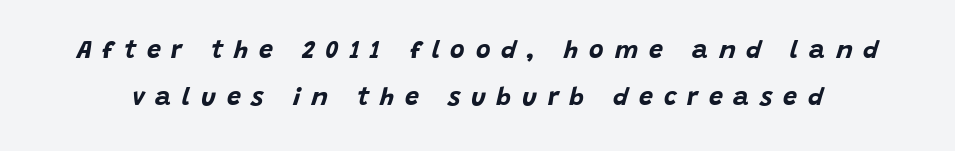
{"italic": "yes", "lean": "right", "slant_degrees": 15, "bold": "yes", "underline": "no", "line_spacing_ratio": 1.88, "letter_spacing": "wide", "letter_spacing_em": 0.43, "glyph_px": 25}
